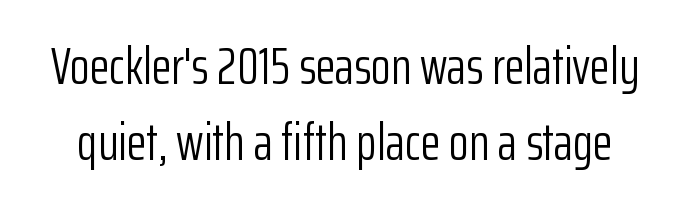
Stem width sits at or under what a default text font uses. Regarding serifs, this sample does without them. Spacing verdict: proportional, widths tailored to each character. Check under the words: just untouched page.
